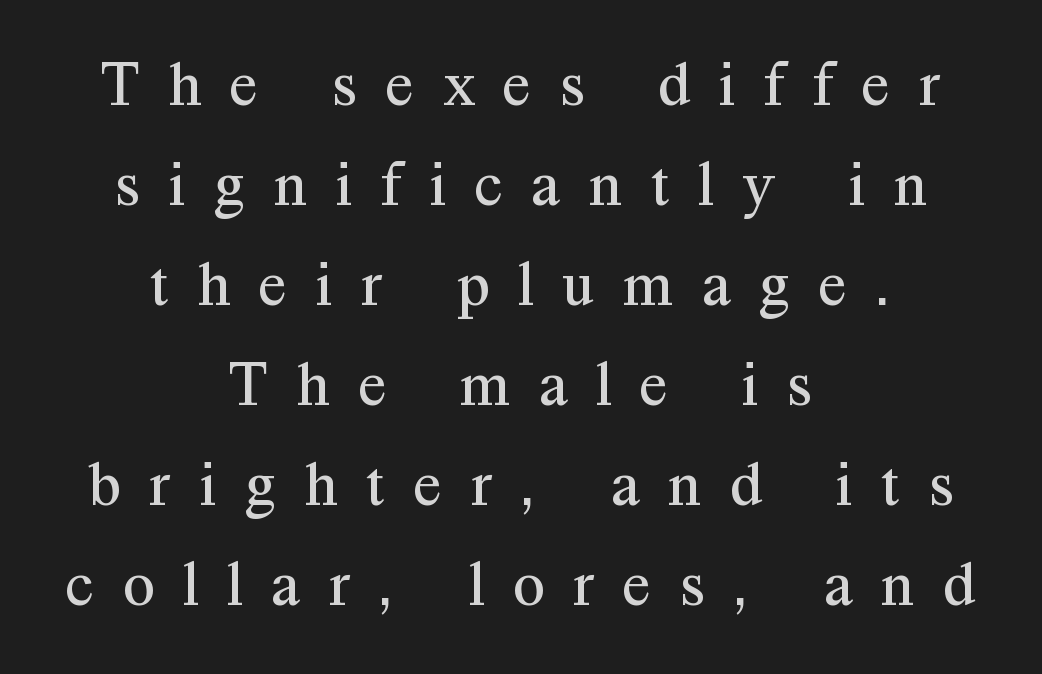
The image shows 65 px regular-weight serif type, upright; set centered, normal line spacing (1.54x), unusually wide letter spacing (+0.44 em), not underlined; medium stroke contrast and a medium x-height.
